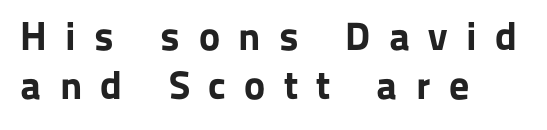
These lines carry a lot of weight — the face is fully bold. Looks like regular typesetting: each glyph gets only the width it needs. One-word summary of the alignment: left. Loose tracking; the words dissolve into strings of separated letters. The letters stand upright; this is a roman face.
